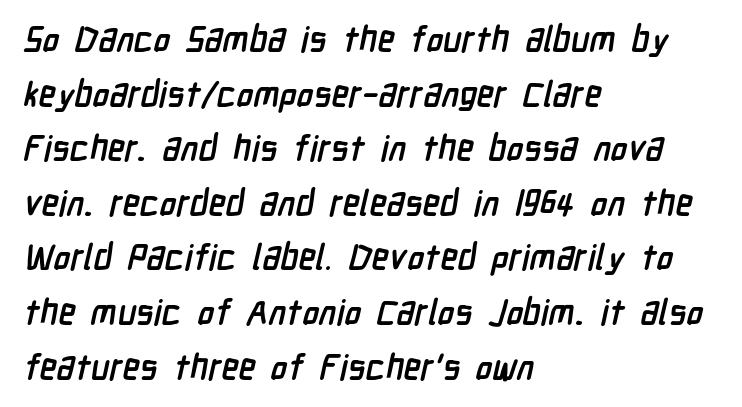
The designer left line spacing at the default. The paragraph has a hard left edge and a soft right edge. Every letter is thick-stroked: bold, no question. The words here are not underlined. Proportional: the letters do not fall into vertical columns. Regarding serifs, this sample does without them.
